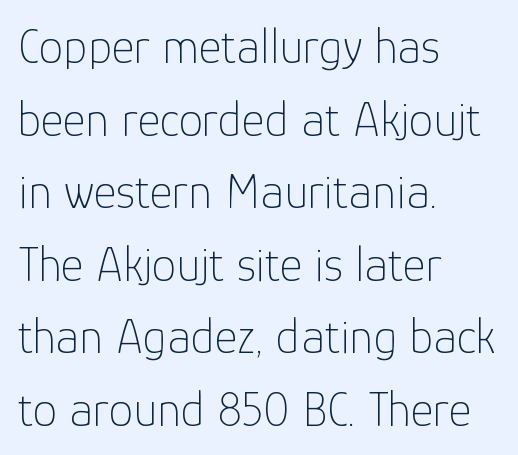
The image shows 49 px thin sans-serif type, upright; set left-aligned, normal line spacing (1.48x), normal letter spacing, not underlined; low stroke contrast and a medium x-height.
